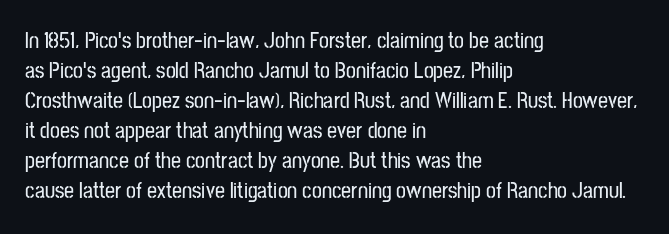
Decoration check: the copy has no underline. A roman cut, with each character standing at attention. The line-height multiplier appears to be the usual default. In CSS terms this would be text-align: left. Words appear dense and cohesive because spacing is normal.
